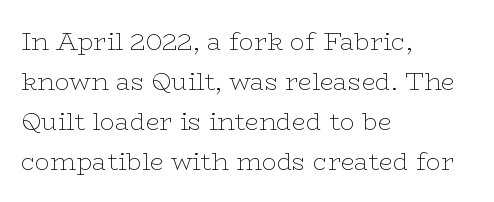
The image shows 25 px text type, upright; set left-aligned, normal line spacing (1.6x), normal letter spacing, not underlined.
